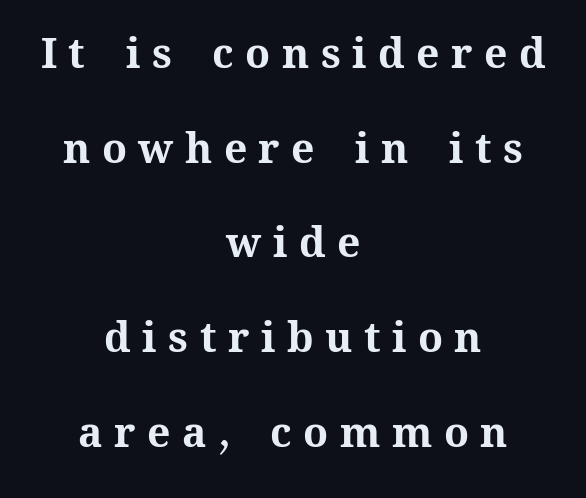
{"italic": "no", "bold": "yes", "weight": "bold", "width": "normal", "stroke_contrast": "medium", "x_height": "medium", "monospaced": "no", "underline": "no", "align": "center", "line_spacing": "loose", "line_spacing_ratio": 2.31, "letter_spacing": "wide", "letter_spacing_em": 0.28, "glyph_px": 41}
